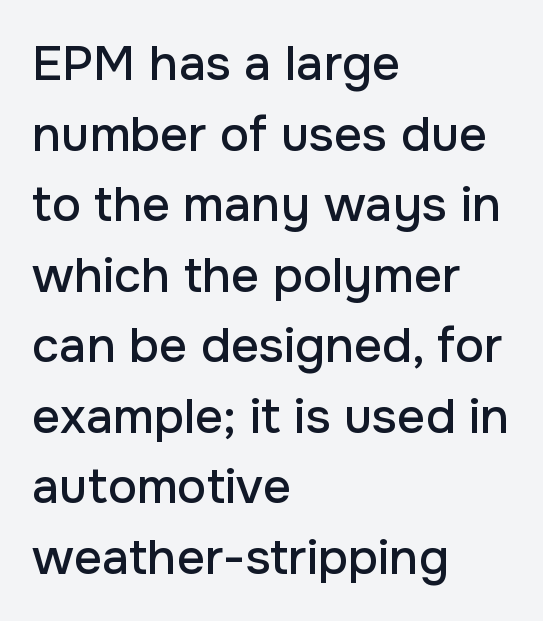
The image shows 49 px sans-serif type, upright; set left-aligned, normal line spacing (1.44x), normal letter spacing, not underlined; low stroke contrast and a medium x-height.
